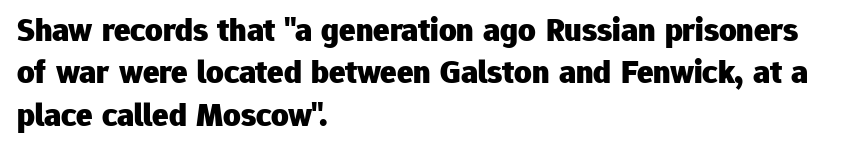
Q: Is the text bold? A: Yes.
Q: Is the text italic (slanted)? A: No, it is upright.
Q: Is the typeface a serif or a sans-serif typeface? A: Sans-serif.
Q: Is the text underlined? A: No.
Q: How is the paragraph aligned? A: Left-aligned.
Q: Is the spacing between letters normal or unusually wide? A: Normal.
Q: Is the spacing between lines tight, normal or loose? A: Normal.
Q: Width (condensed, normal, or wide)? A: Normal.
Q: Stroke contrast? A: Low.
Q: x-height? A: Medium.
Q: Monospaced? A: No.
